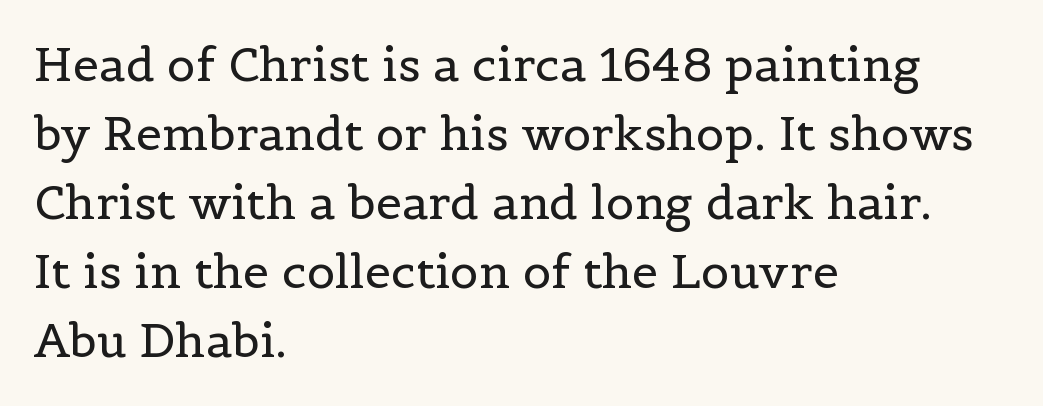
The image shows 47 px regular-weight serif type, upright; set left-aligned, normal line spacing (1.47x), normal letter spacing, not underlined; a medium x-height.
